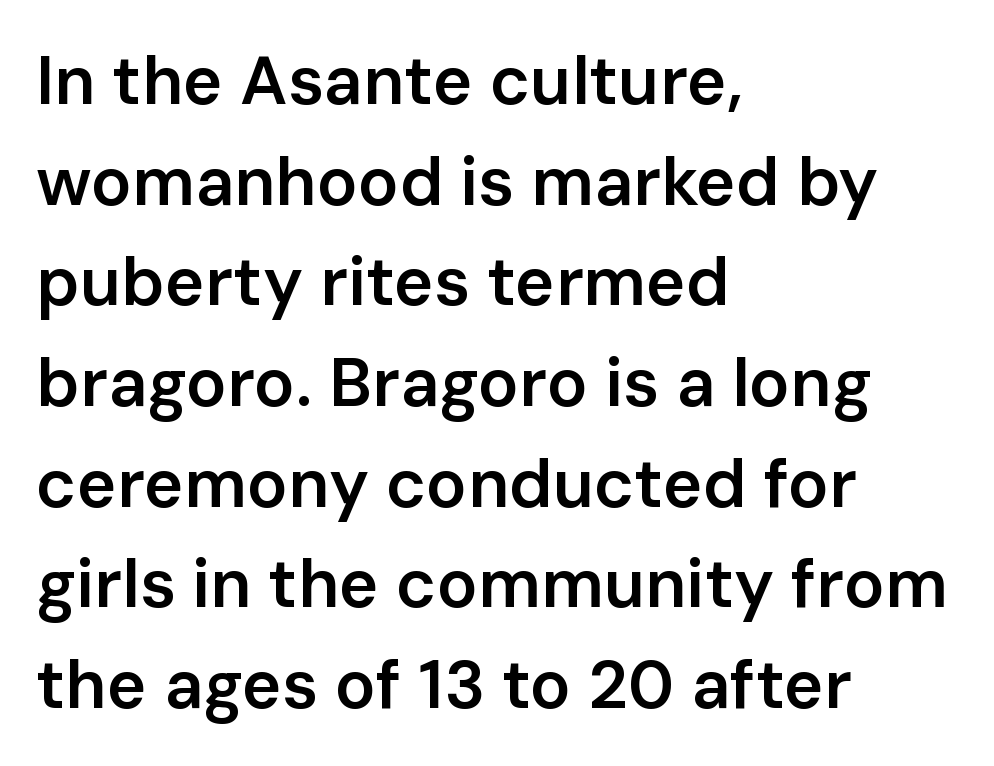
This sample is left-justified, so line endings fall wherever the words run out. Think of a printed novel: that variable character pitch is what you see here. The letters are semibold — heavier than regular but short of a full bold. Unlike a traditional serif, this face leaves its strokes unadorned.
